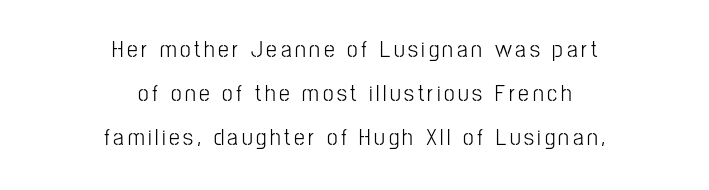
{"italic": "no", "underline": "no", "align": "center", "line_spacing_ratio": 1.84, "glyph_px": 24}
